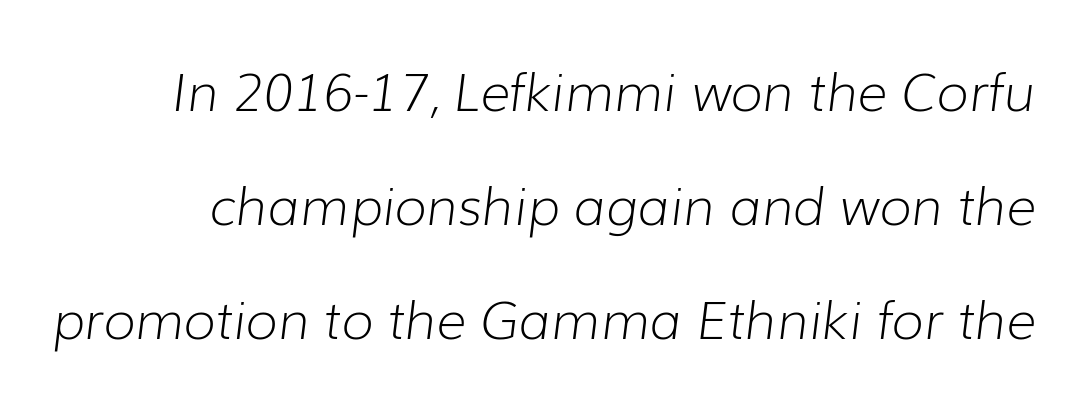
Weight: not bold — regular or lighter. Airy leading. Characters are canted at an angle relative to the baseline's perpendicular. Descender tails drop into unmarked territory.
